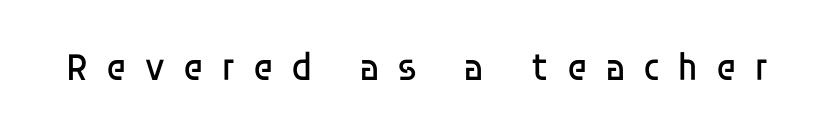
The image shows 39 px regular-weight sans-serif type, upright; set unusually wide letter spacing (+0.44 em), not underlined; low stroke contrast and a large x-height.
